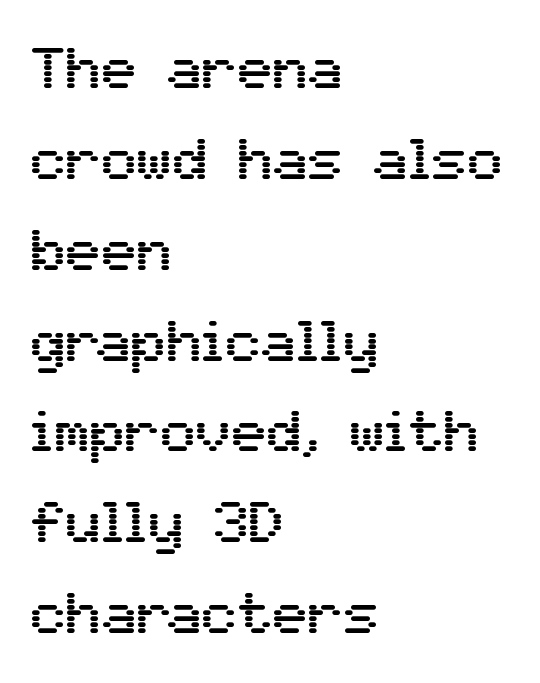
The image shows 59 px sans-serif type, upright; set left-aligned, normal line spacing (1.54x), normal letter spacing, not underlined; medium stroke contrast and a medium x-height.
